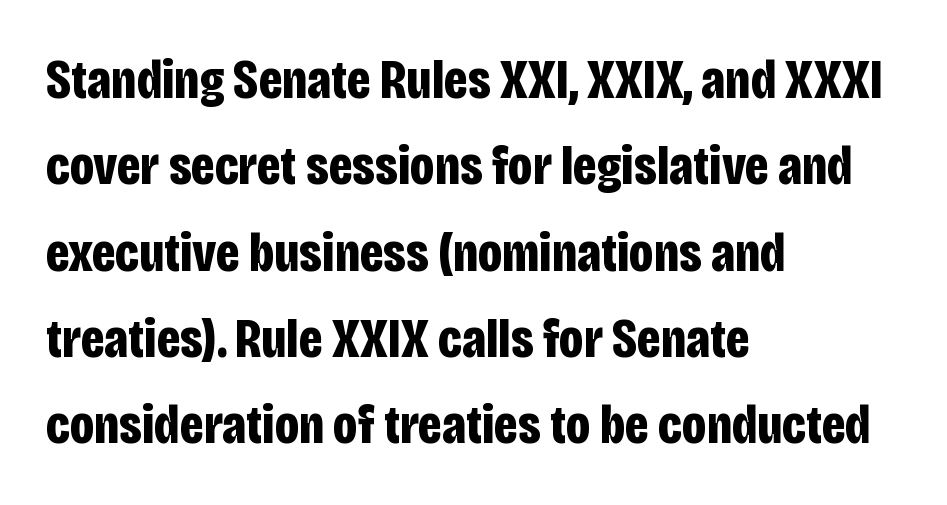
The foot of each line stays bare and open. Plenty of ink on the page — the face is bold. Here the designer chose a conventional face with non-uniform glyph widths. The line-height multiplier appears to be the usual default.
